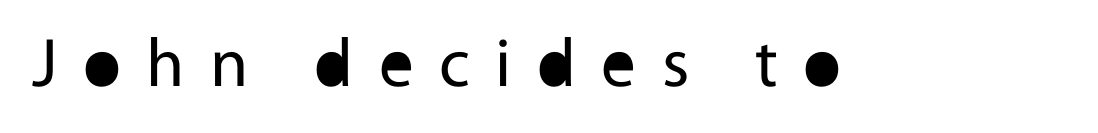
The image shows 69 px regular-weight sans-serif type, upright; set unusually wide letter spacing (+0.37 em), not underlined; a medium x-height.
